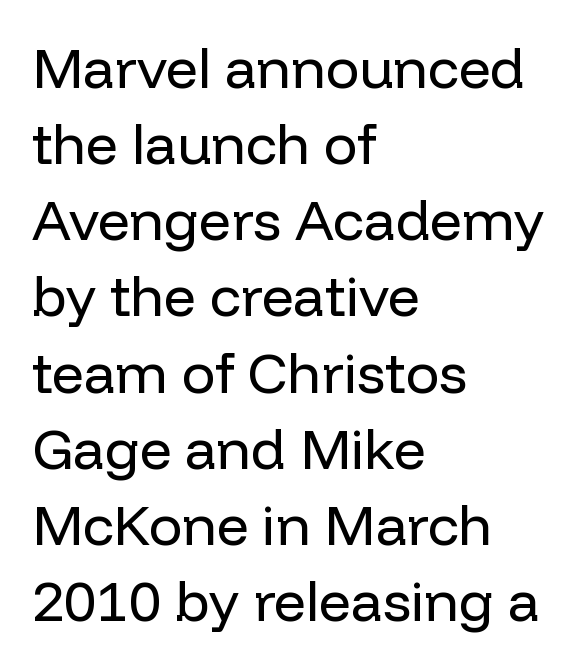
Caption: standard tracking, unaltered. The text was rendered using a sans face with plain stroke endings. The passage is arranged the way most books set body copy — flush left. Unmarked baselines from the first word to the last. A quiet, ordinary-to-light weight characterises the typeface.
